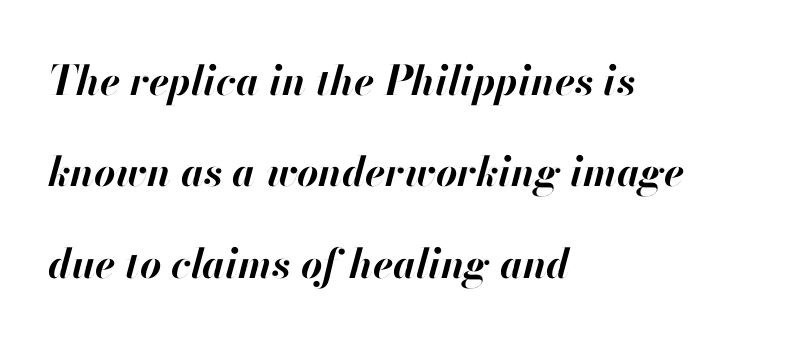
{"italic": "yes", "lean": "right", "slant_degrees": 13, "bold": "yes", "weight": "bold", "width": "normal", "stroke_contrast": "high", "x_height": "small", "monospaced": "no", "underline": "no", "align": "left", "line_spacing": "loose", "line_spacing_ratio": 2.23, "letter_spacing": "normal", "letter_spacing_em": 0.0, "glyph_px": 41}
